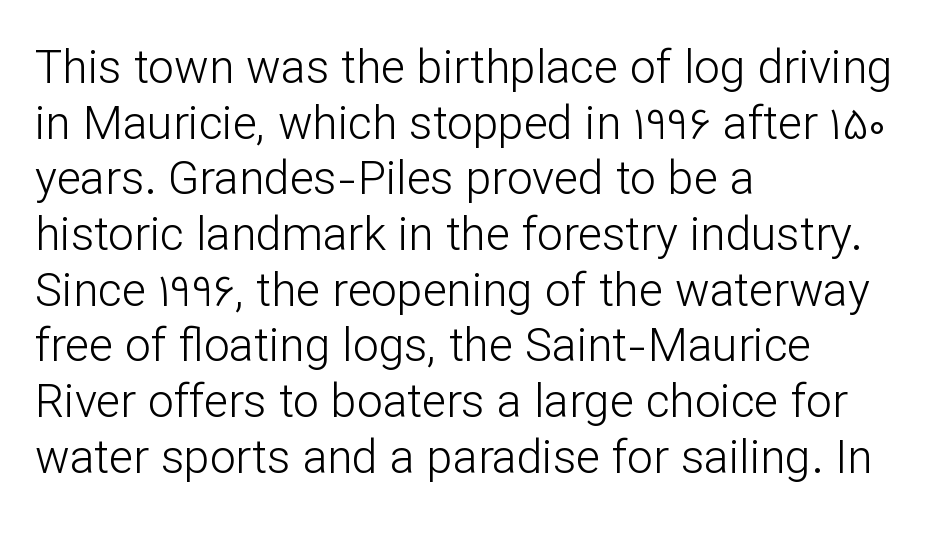
Q: Is the text bold? A: No.
Q: Is the text italic (slanted)? A: No, it is upright.
Q: Is the typeface a serif or a sans-serif typeface? A: Sans-serif.
Q: Is the text underlined? A: No.
Q: How is the paragraph aligned? A: Left-aligned.
Q: Is the spacing between letters normal or unusually wide? A: Normal.
Q: Width (condensed, normal, or wide)? A: Normal.
Q: Stroke contrast? A: Low.
Q: x-height? A: Medium.
Q: Monospaced? A: No.
